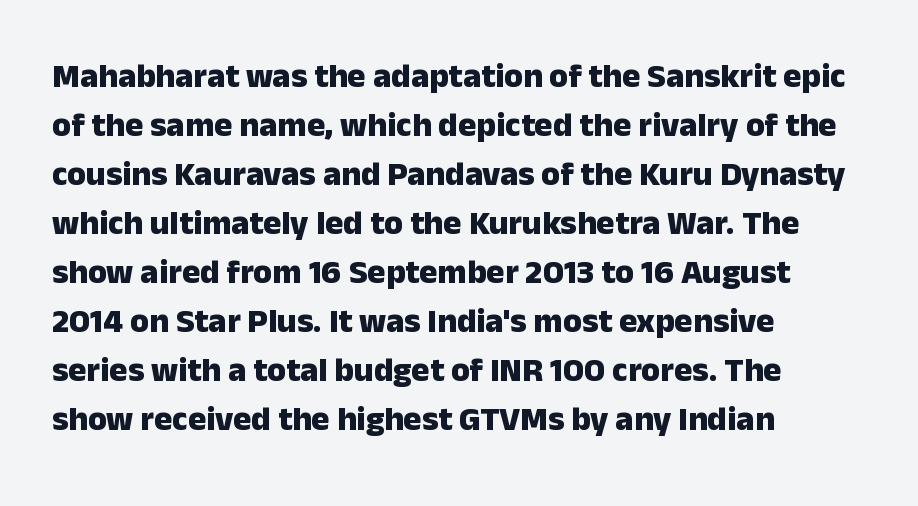
Is this a fixed-width face? No — the glyphs have proportional, varying widths. Honestly, the letter spacing is just normal — you wouldn't notice it. The rendering uses a bold face; every stroke is thick and dark. The letters carry no serifs — their stems end cleanly without finishing strokes. Nobody drew a line under any word here.
